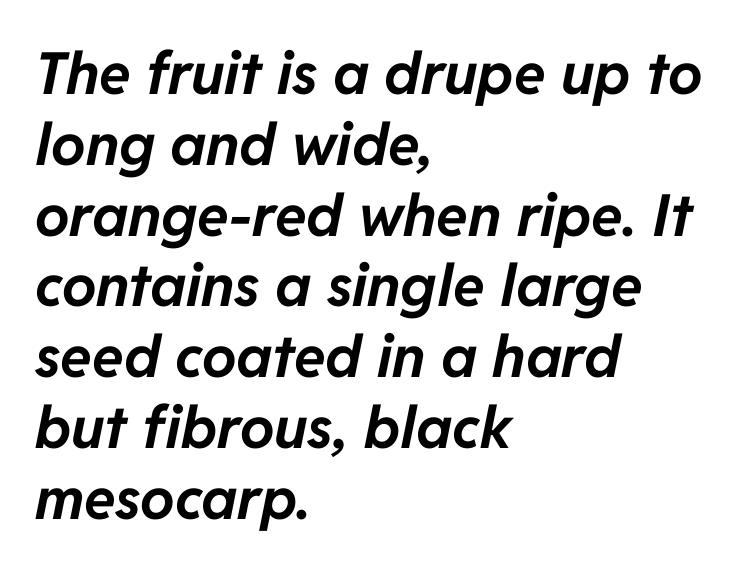
The image shows 58 px bold type, italic (leaning right); set left-aligned, line spacing 1.22x, normal letter spacing, not underlined; low stroke contrast and a medium x-height.
